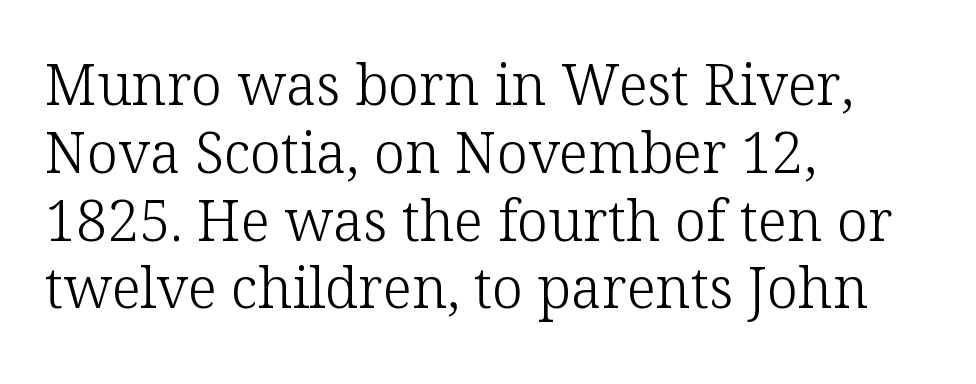
Compared with a typical body face, this is equally light or lighter still. Italic? Not at all — the glyphs are vertical. A classic flush-left, rag-right setting is used for this passage. This sample has the flowing, uneven cadence of proportional lettering.
